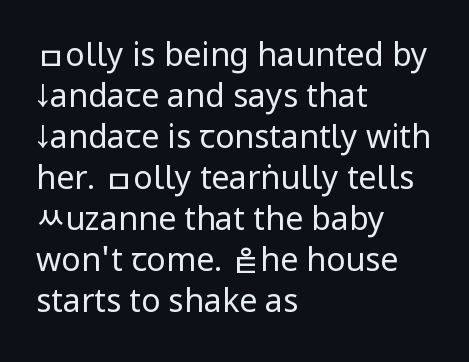
The image shows 32 px regular-weight, condensed sans-serif type, upright; set left-aligned, normal line spacing (1.28x), normal letter spacing, not underlined; low stroke contrast.
